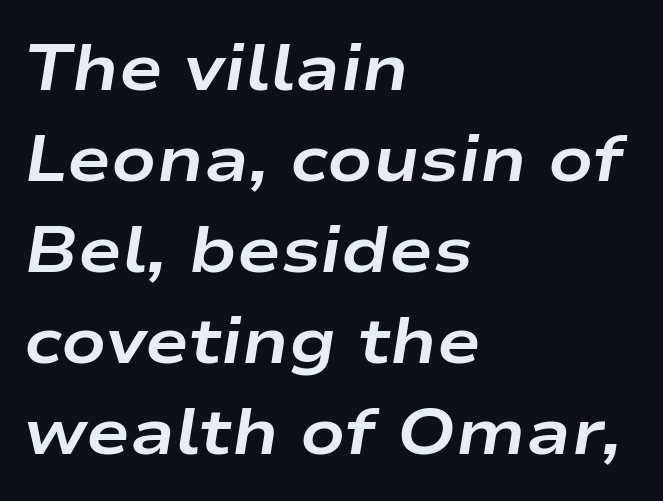
{"italic": "yes", "lean": "right", "slant_degrees": 9, "bold": "yes", "weight": "bold", "width": "wide", "stroke_contrast": "low", "x_height": "medium", "monospaced": "no", "underline": "no", "align": "left", "line_spacing": "normal", "line_spacing_ratio": 1.4, "letter_spacing": "normal", "letter_spacing_em": 0.0, "glyph_px": 65}
